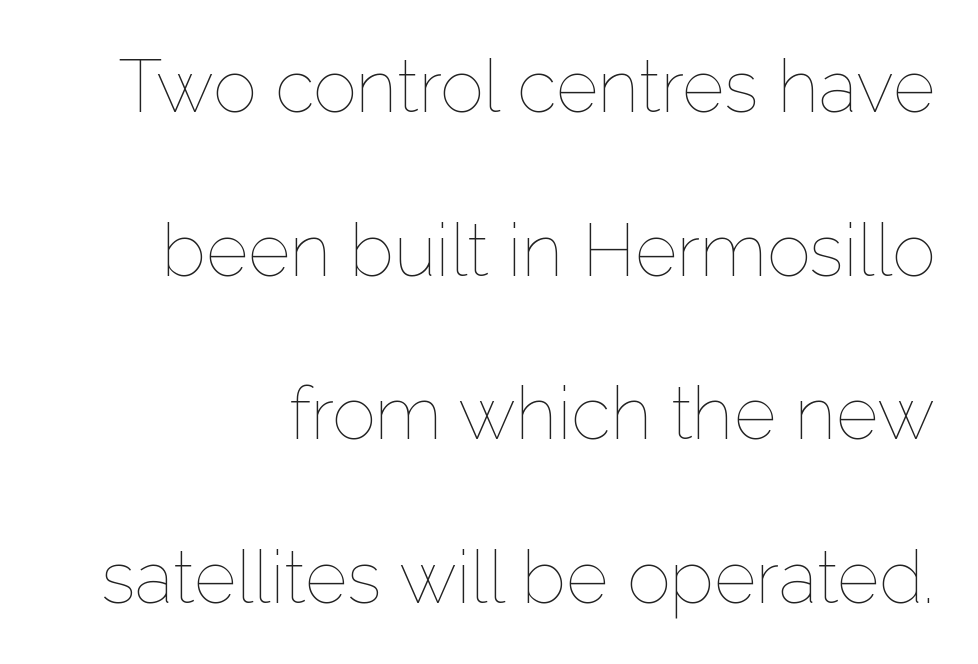
Q: Is the text bold? A: No.
Q: Is the text italic (slanted)? A: No, it is upright.
Q: Is the text underlined? A: No.
Q: How is the paragraph aligned? A: Right-aligned.
Q: Is the spacing between letters normal or unusually wide? A: Normal.
Q: Is the spacing between lines tight, normal or loose? A: Loose.
Q: Width (condensed, normal, or wide)? A: Normal.
Q: Stroke contrast? A: Low.
Q: x-height? A: Medium.
Q: Monospaced? A: No.
